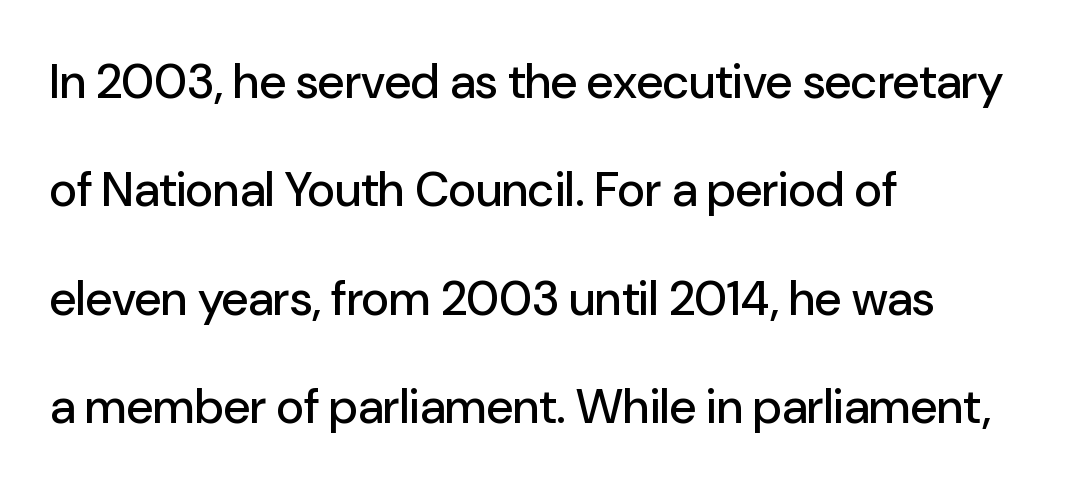
The image shows 48 px sans-serif type, upright; set left-aligned, loose line spacing (2.26x), normal letter spacing, not underlined; low stroke contrast and a medium x-height.
